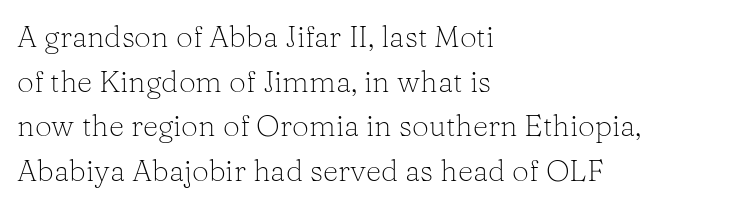
Q: Is the text bold? A: No.
Q: Is the text italic (slanted)? A: No, it is upright.
Q: Is the typeface a serif or a sans-serif typeface? A: Serif.
Q: Is the text underlined? A: No.
Q: How is the paragraph aligned? A: Left-aligned.
Q: Is the spacing between letters normal or unusually wide? A: Normal.
Q: Is the spacing between lines tight, normal or loose? A: Normal.
Q: Width (condensed, normal, or wide)? A: Normal.
Q: Stroke contrast? A: Low.
Q: x-height? A: Medium.
Q: Monospaced? A: No.
